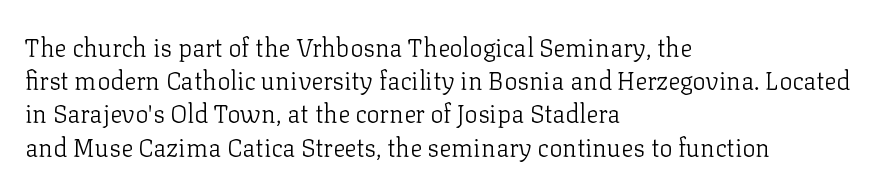
Q: Is the text bold? A: No.
Q: Is the text italic (slanted)? A: No, it is upright.
Q: Is the text underlined? A: No.
Q: How is the paragraph aligned? A: Left-aligned.
Q: Is the spacing between letters normal or unusually wide? A: Normal.
Q: Is the spacing between lines tight, normal or loose? A: Normal.
